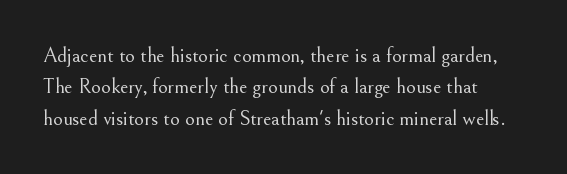
Q: Is the text bold? A: No.
Q: Is the text italic (slanted)? A: No, it is upright.
Q: Is the text underlined? A: No.
Q: Is the spacing between letters normal or unusually wide? A: Normal.
Q: Is the spacing between lines tight, normal or loose? A: Normal.
